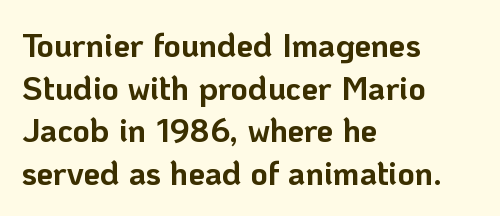
{"serif": "no", "italic": "no", "bold": "yes", "weight": "bold", "width": "normal", "stroke_contrast": "low", "x_height": "medium", "monospaced": "no", "underline": "no", "align": "left", "line_spacing": "normal", "line_spacing_ratio": 1.29, "letter_spacing": "normal", "letter_spacing_em": 0.0, "glyph_px": 33}
